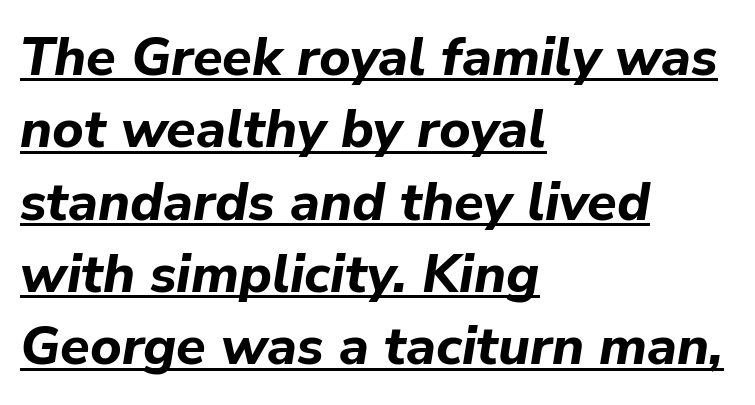
Leading matches the norm, producing a regular column. What weight is shown? A full bold with thick strokes. The face used here appears with an underline applied. The typography opts for an oblique posture over an upright one.
